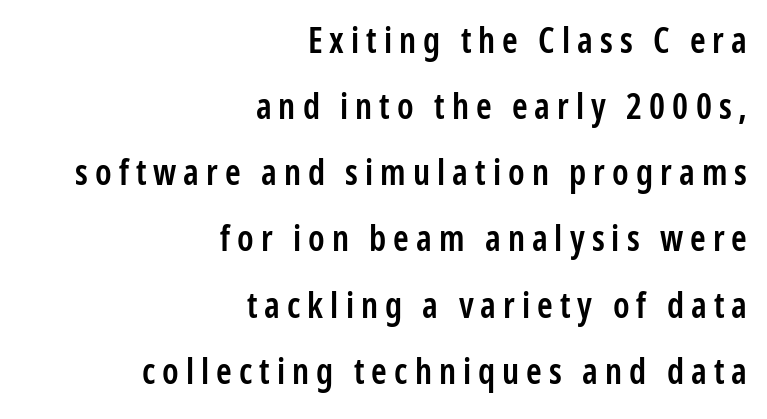
{"serif": "no", "italic": "no", "bold": "semi", "weight": "semibold", "width": "condensed", "stroke_contrast": "low", "x_height": "medium", "monospaced": "no", "underline": "no", "align": "right", "line_spacing_ratio": 1.89, "letter_spacing": "wide", "letter_spacing_em": 0.2, "glyph_px": 35}
